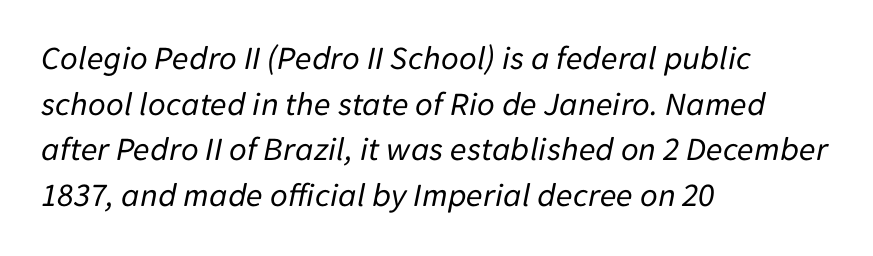
The rendering applies a slant to the glyphs. Do the characters align in a grid? No, the font is proportional. The paragraph shown leans on its left margin. The space directly below the letters is spotless. How are the letters spaced? Ordinarily, with no added tracking. Baseline-to-baseline distance is the conventional proportion of letter height.
